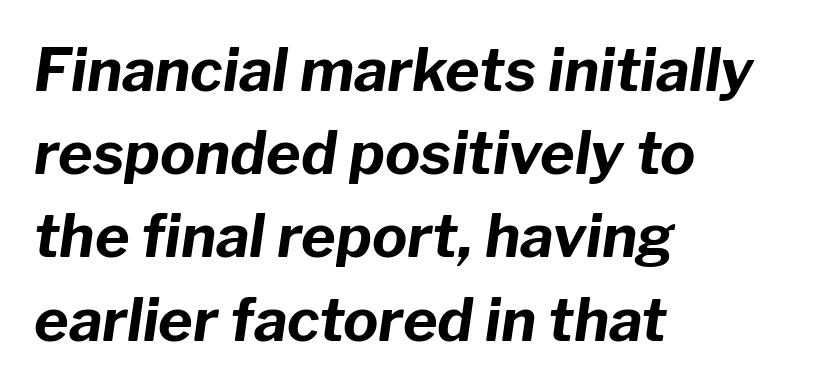
The letterforms sit shoulder to shoulder at normal distance. The compositor pushed each line to the left boundary. The passage shown stacks its lines at a standard gap. Does the weight exceed regular? Yes, all the way to bold. Think of a printed novel: that variable character pitch is what you see here.
